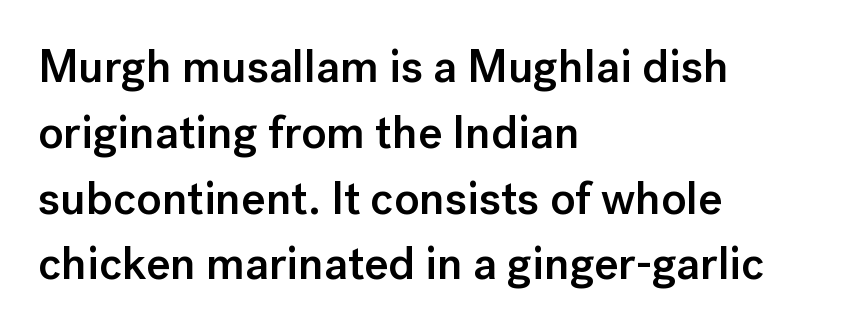
{"serif": "no", "italic": "no", "bold": "semi", "weight": "semibold", "width": "normal", "stroke_contrast": "low", "x_height": "medium", "monospaced": "no", "underline": "no", "align": "left", "line_spacing": "normal", "line_spacing_ratio": 1.43, "letter_spacing": "normal", "letter_spacing_em": 0.0, "glyph_px": 46}
